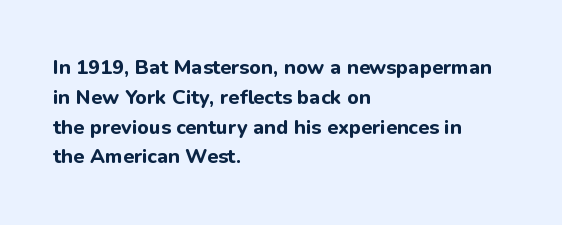
Summary of weight: heavy, a full bold. This sample is left-justified, so line endings fall wherever the words run out. The type sits square on the baseline with zero lean. The lines sit at an ordinary, default distance from one another. A bare baseline throughout the passage. This sample uses plain, unmodified letter spacing.
